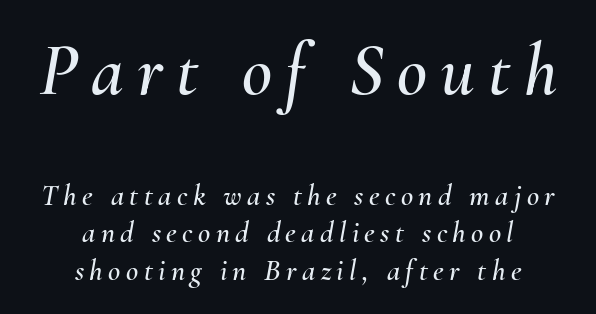
Q: Is the text italic (slanted)? A: Yes, it leans right by about 10 degrees.
Q: Is the text underlined? A: No.
Q: How is the paragraph aligned? A: Centered.
Q: Is the spacing between lines tight, normal or loose? A: Normal.
Q: Which block of text is set in a larger size, the first (top) or the second (bottom)? A: The first (top) one.
Q: Width (condensed, normal, or wide)? A: Normal.
Q: Stroke contrast? A: Medium.
Q: x-height? A: Small.
Q: Monospaced? A: No.
